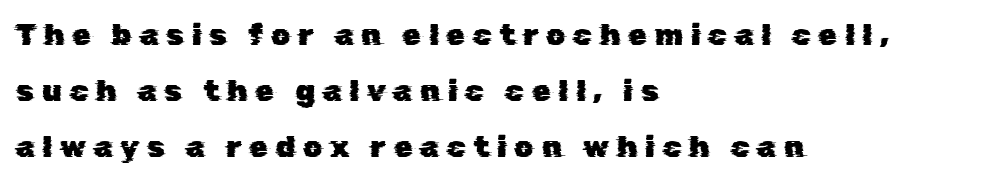
Q: Is the typeface a serif or a sans-serif typeface? A: Sans-serif.
Q: Is the text underlined? A: No.
Q: How is the paragraph aligned? A: Left-aligned.
Q: Is the spacing between letters normal or unusually wide? A: Unusually wide.
Q: Width (condensed, normal, or wide)? A: Normal.
Q: Stroke contrast? A: Low.
Q: x-height? A: Medium.
Q: Monospaced? A: No.
